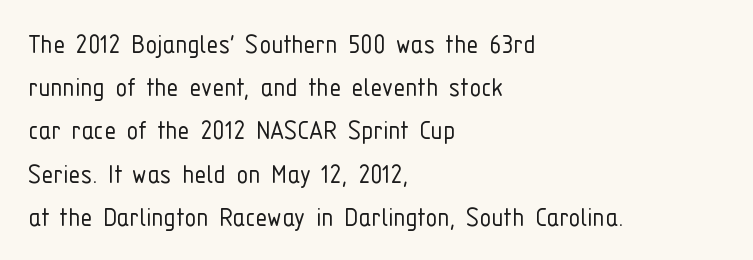
The image shows 30 px light, condensed sans-serif type, upright; set left-aligned, normal line spacing (1.44x), normal letter spacing, not underlined; low stroke contrast and a medium x-height.
